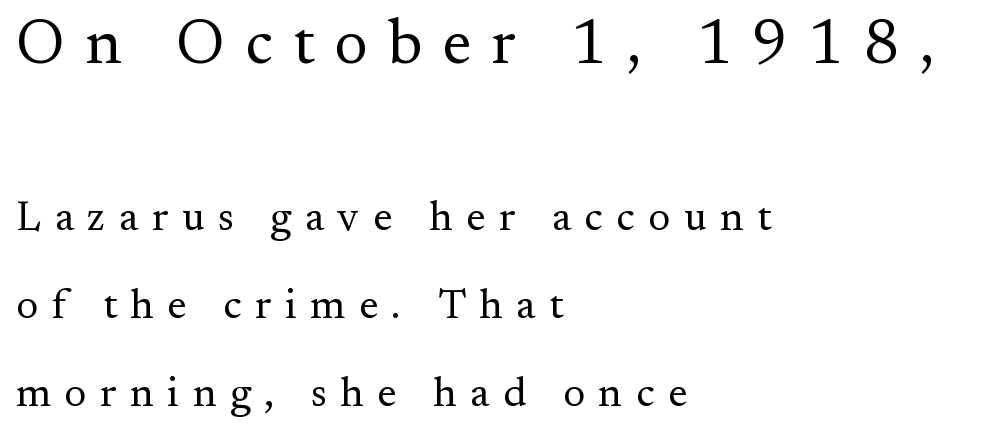
Only glyphs here, with clear space below each row. Here the first block reads like a headline and the second like body copy. This reads as an unemphasized weight, regular at the heaviest. Notice how the passage keeps a crisp vertical edge on the left only. Unlike a clean sans, this face finishes its strokes with serifs.
